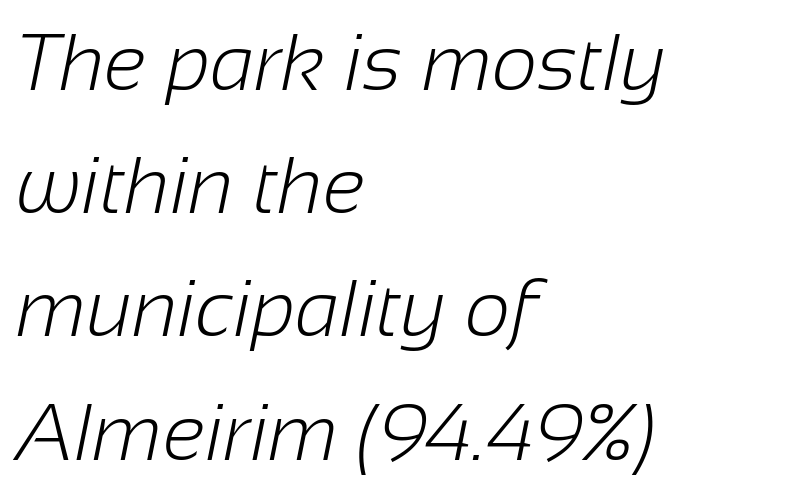
The image shows 80 px light sans-serif type; set left-aligned, normal line spacing (1.54x), normal letter spacing, not underlined; low stroke contrast and a medium x-height.
